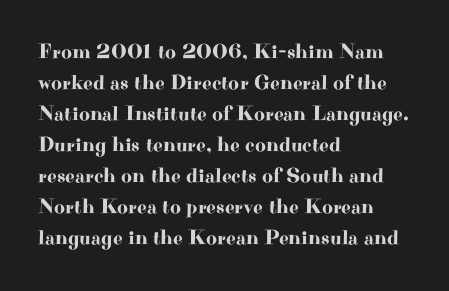
{"italic": "no", "underline": "no", "align": "left", "line_spacing": "normal", "line_spacing_ratio": 1.48, "letter_spacing": "normal", "letter_spacing_em": 0.0, "glyph_px": 21}
